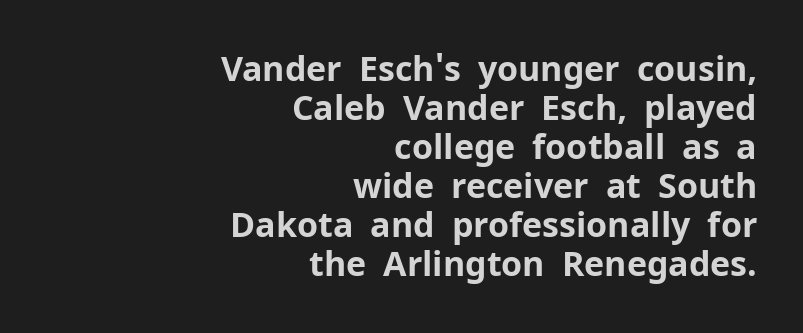
Q: Is the text bold? A: Yes.
Q: Is the text italic (slanted)? A: No, it is upright.
Q: Is the typeface a serif or a sans-serif typeface? A: Sans-serif.
Q: Is the text underlined? A: No.
Q: How is the paragraph aligned? A: Right-aligned.
Q: Is the spacing between letters normal or unusually wide? A: Normal.
Q: Is the spacing between lines tight, normal or loose? A: Tight.
Q: Width (condensed, normal, or wide)? A: Normal.
Q: Stroke contrast? A: Low.
Q: x-height? A: Medium.
Q: Monospaced? A: No.
